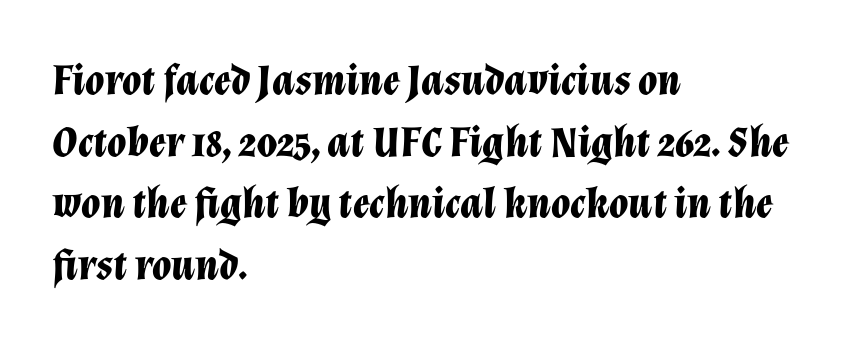
Q: Is the text bold? A: Yes.
Q: Is the text italic (slanted)? A: Yes, it leans right by about 12 degrees.
Q: Is the text underlined? A: No.
Q: How is the paragraph aligned? A: Left-aligned.
Q: Is the spacing between letters normal or unusually wide? A: Normal.
Q: Is the spacing between lines tight, normal or loose? A: Normal.
Q: Width (condensed, normal, or wide)? A: Normal.
Q: Stroke contrast? A: Low.
Q: x-height? A: Medium.
Q: Monospaced? A: No.
